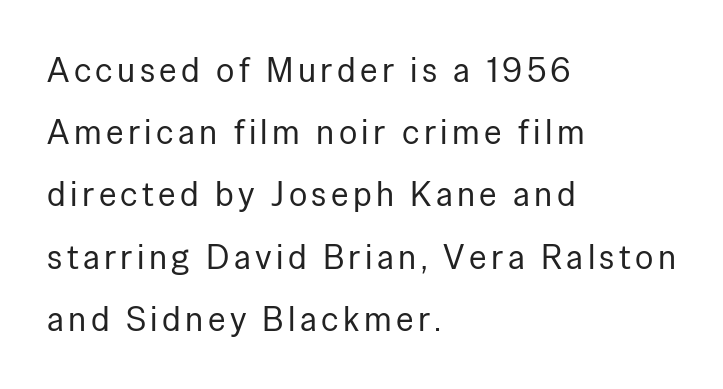
Classification — sans serif. Upright lettering throughout. The typesetting does not lean heavy: it is not bold. Line starts are locked; line ends wander.
